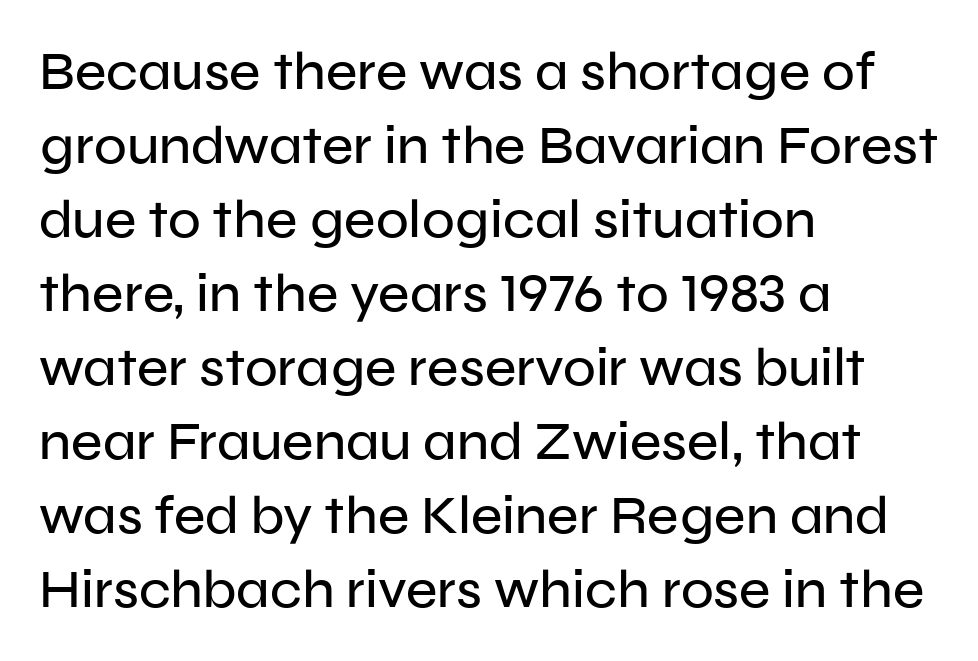
Q: Is the text italic (slanted)? A: No, it is upright.
Q: Is the typeface a serif or a sans-serif typeface? A: Sans-serif.
Q: Is the text underlined? A: No.
Q: How is the paragraph aligned? A: Left-aligned.
Q: Is the spacing between letters normal or unusually wide? A: Normal.
Q: Is the spacing between lines tight, normal or loose? A: Normal.
Q: Width (condensed, normal, or wide)? A: Normal.
Q: Stroke contrast? A: Low.
Q: x-height? A: Medium.
Q: Monospaced? A: No.
